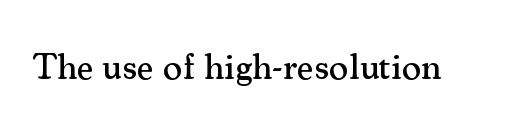
The image shows 37 px serif type, upright; set normal letter spacing, not underlined; medium stroke contrast and a small x-height.
